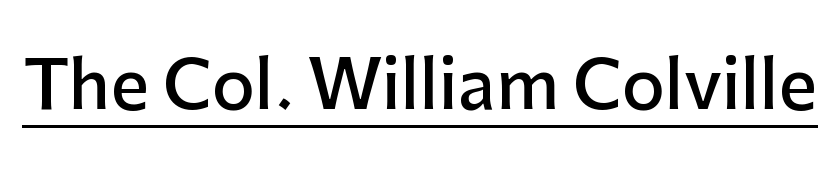
Does the type have serifs? No, each stem ends abruptly. Note the varied advance widths — an 'i' is clearly narrower than an 'm'. Designer's note — italics off, roman on. These characters rest on top of a visible drawn line.
